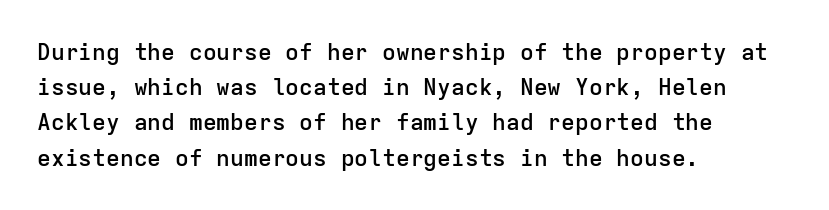
The image shows 23 px text type, upright; set left-aligned, normal line spacing (1.53x), normal letter spacing, not underlined.
